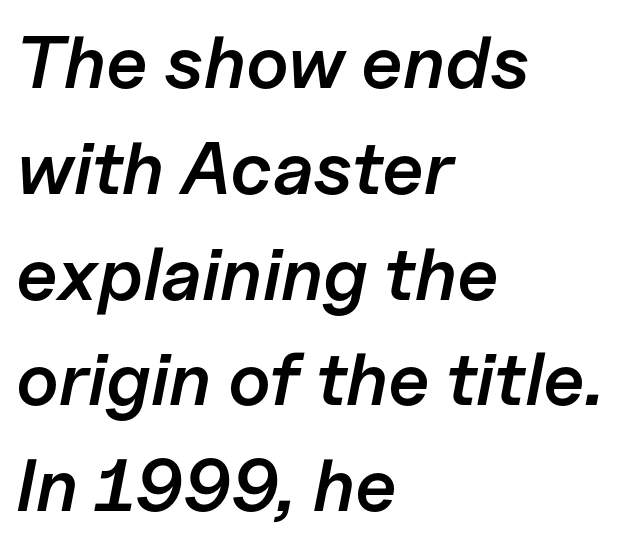
The image shows 74 px semibold type, italic (leaning right); set left-aligned, normal line spacing (1.43x), normal letter spacing, not underlined; low stroke contrast and a medium x-height.
